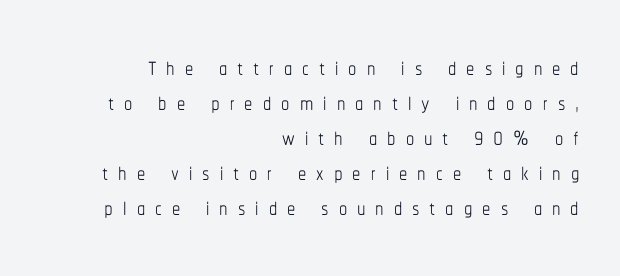
{"italic": "no", "bold": "no", "weight": "thin", "width": "condensed", "stroke_contrast": "low", "x_height": "medium", "monospaced": "no", "underline": "no", "align": "right", "line_spacing": "tight", "line_spacing_ratio": 1.06, "letter_spacing": "wide", "letter_spacing_em": 0.3, "glyph_px": 33}
